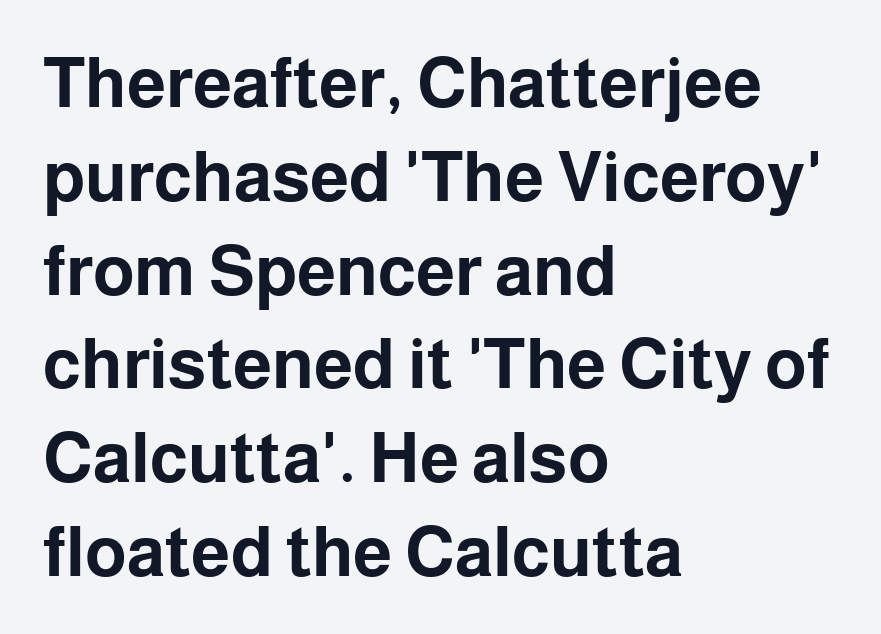
{"serif": "no", "italic": "no", "bold": "yes", "weight": "bold", "width": "normal", "stroke_contrast": "low", "x_height": "medium", "monospaced": "no", "underline": "no", "align": "left", "line_spacing": "normal", "line_spacing_ratio": 1.34, "letter_spacing": "normal", "letter_spacing_em": 0.0, "glyph_px": 70}
